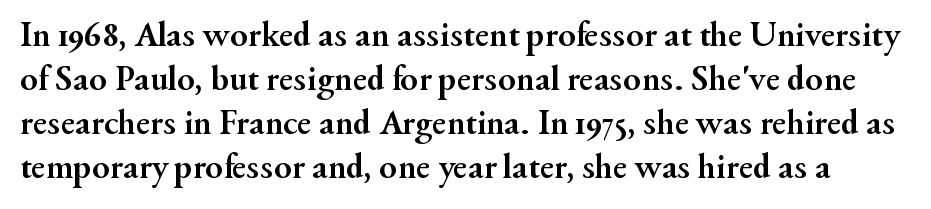
{"serif": "yes", "italic": "no", "bold": "yes", "weight": "semibold", "width": "normal", "stroke_contrast": "medium", "x_height": "small", "monospaced": "no", "underline": "no", "line_spacing_ratio": 1.22, "letter_spacing": "normal", "letter_spacing_em": 0.0, "glyph_px": 36}
